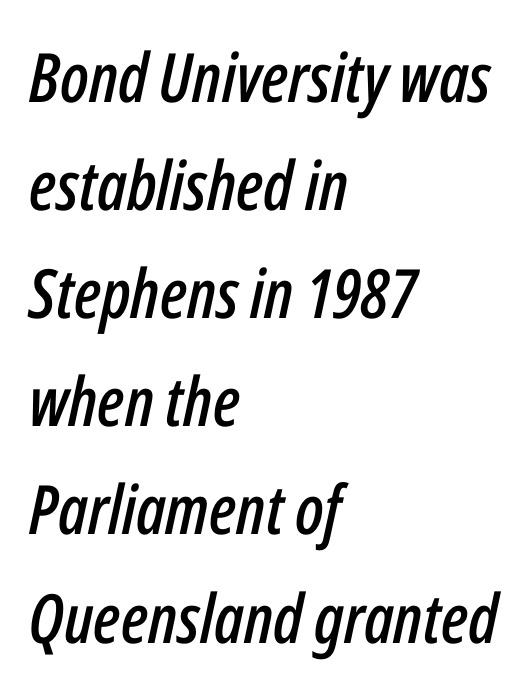
Q: Is the text italic (slanted)? A: Yes, it leans right by about 12 degrees.
Q: Is the text underlined? A: No.
Q: How is the paragraph aligned? A: Left-aligned.
Q: Is the spacing between letters normal or unusually wide? A: Normal.
Q: Is the spacing between lines tight, normal or loose? A: Normal.
Q: Width (condensed, normal, or wide)? A: Condensed.
Q: Stroke contrast? A: Low.
Q: x-height? A: Medium.
Q: Monospaced? A: No.
